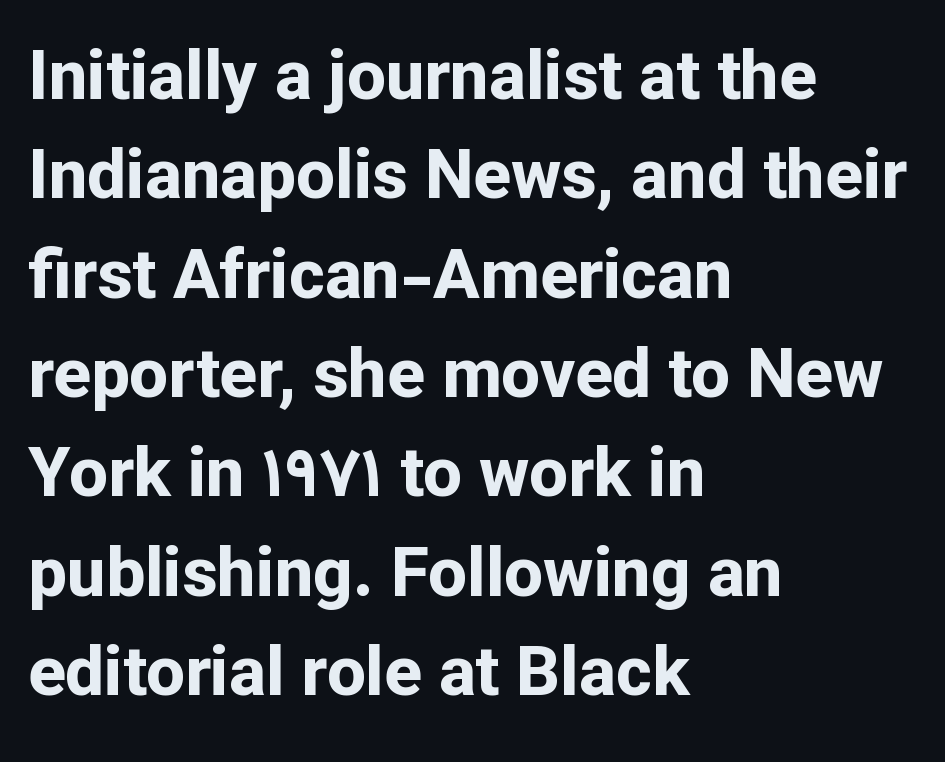
Q: Is the text bold? A: Yes.
Q: Is the text italic (slanted)? A: No, it is upright.
Q: Is the typeface a serif or a sans-serif typeface? A: Sans-serif.
Q: Is the text underlined? A: No.
Q: How is the paragraph aligned? A: Left-aligned.
Q: Is the spacing between letters normal or unusually wide? A: Normal.
Q: Is the spacing between lines tight, normal or loose? A: Normal.
Q: Width (condensed, normal, or wide)? A: Normal.
Q: Stroke contrast? A: Low.
Q: x-height? A: Medium.
Q: Monospaced? A: No.
